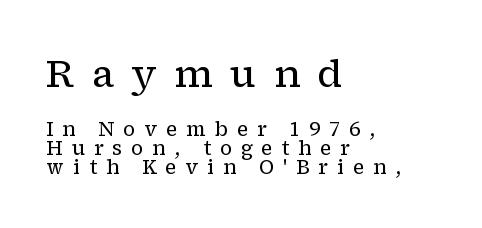
{"serif": "yes", "italic": "no", "bold": "no", "weight": "regular", "width": "normal", "stroke_contrast": "low", "x_height": "medium", "monospaced": "no", "underline": "no", "align": "left", "line_spacing": "tight", "line_spacing_ratio": 0.96, "letter_spacing": "wide", "letter_spacing_em": 0.44, "larger_block": "first", "size_ratio": 1.95, "glyph_px": 39}
